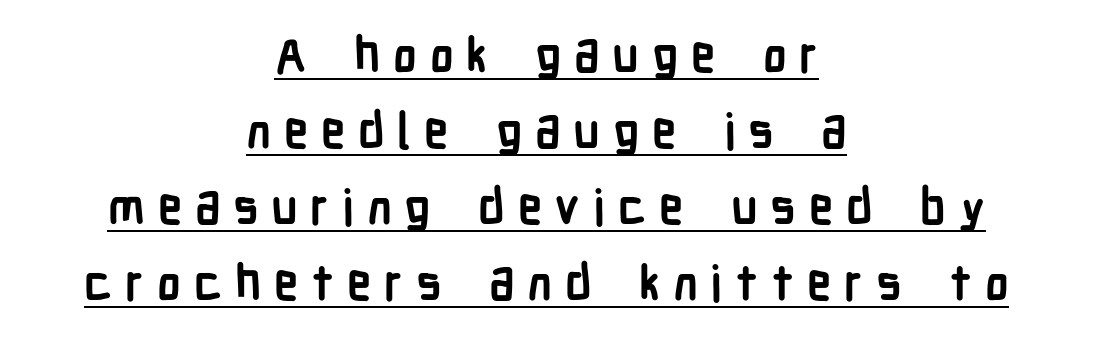
Q: Is the text bold? A: Yes.
Q: Is the text italic (slanted)? A: No, it is upright.
Q: Is the typeface a serif or a sans-serif typeface? A: Sans-serif.
Q: Is the text underlined? A: Yes.
Q: How is the paragraph aligned? A: Centered.
Q: Is the spacing between letters normal or unusually wide? A: Unusually wide.
Q: Is the spacing between lines tight, normal or loose? A: Normal.
Q: Width (condensed, normal, or wide)? A: Condensed.
Q: Stroke contrast? A: Low.
Q: x-height? A: Medium.
Q: Monospaced? A: No.
